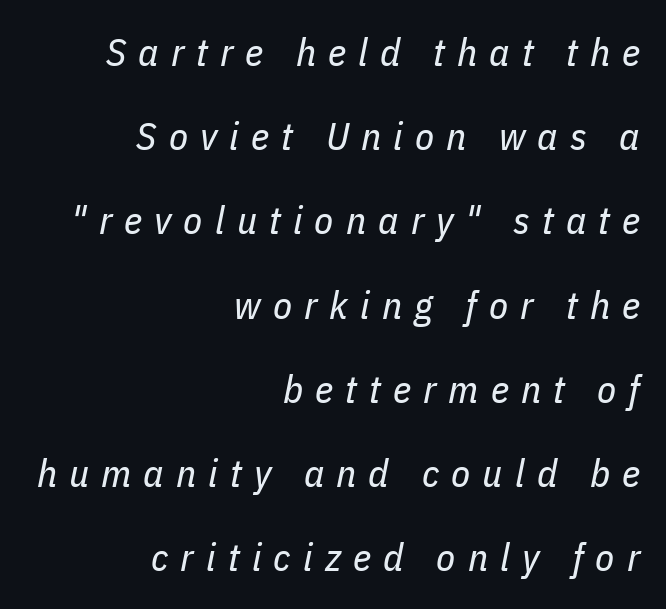
The image shows 39 px regular-weight, condensed type, italic (leaning right); set right-aligned, loose line spacing (2.16x), unusually wide letter spacing (+0.31 em), not underlined; low stroke contrast and a medium x-height.
